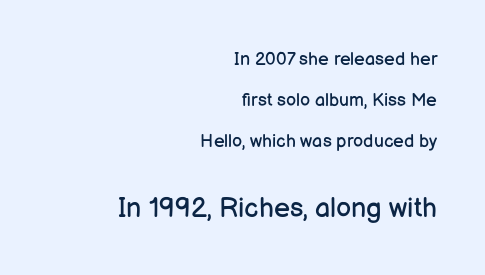
The image shows 27 px text type, upright; set right-aligned, loose line spacing (2.27x), normal letter spacing, not underlined; the second (bottom) block is 1.5x larger.
